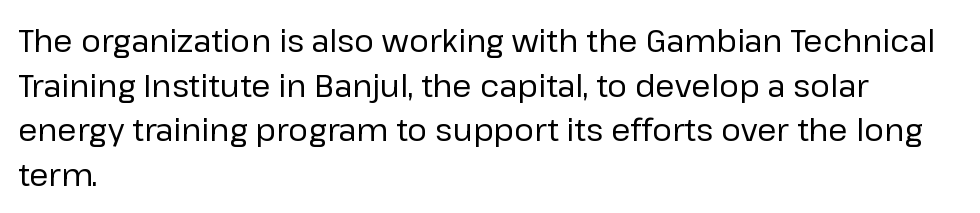
Q: Is the text bold? A: No.
Q: Is the text italic (slanted)? A: No, it is upright.
Q: Is the typeface a serif or a sans-serif typeface? A: Sans-serif.
Q: Is the text underlined? A: No.
Q: How is the paragraph aligned? A: Left-aligned.
Q: Is the spacing between letters normal or unusually wide? A: Normal.
Q: Is the spacing between lines tight, normal or loose? A: Normal.
Q: Width (condensed, normal, or wide)? A: Normal.
Q: Stroke contrast? A: Low.
Q: x-height? A: Medium.
Q: Monospaced? A: No.
